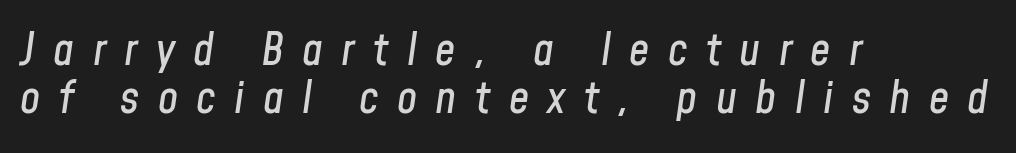
Q: Is the text italic (slanted)? A: Yes, it leans right by about 8 degrees.
Q: Is the text underlined? A: No.
Q: How is the paragraph aligned? A: Left-aligned.
Q: Is the spacing between letters normal or unusually wide? A: Unusually wide.
Q: Is the spacing between lines tight, normal or loose? A: Tight.
Q: Width (condensed, normal, or wide)? A: Condensed.
Q: Stroke contrast? A: Low.
Q: x-height? A: Medium.
Q: Monospaced? A: No.
